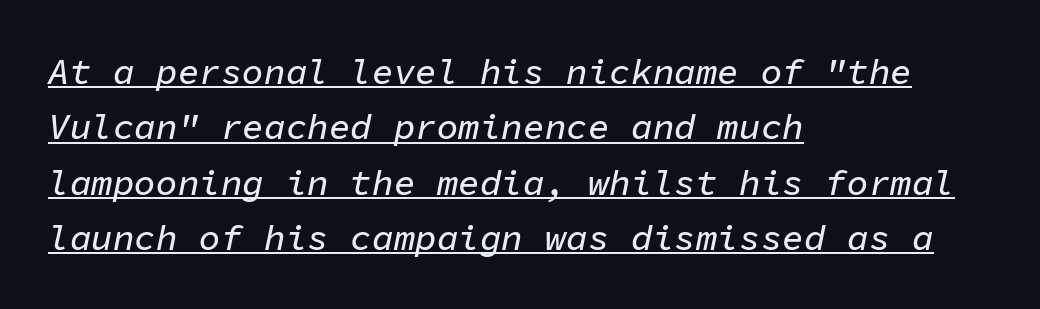
{"italic": "yes", "lean": "right", "slant_degrees": 11, "width": "normal", "stroke_contrast": "low", "x_height": "medium", "monospaced": "yes", "underline": "yes", "align": "left", "line_spacing": "normal", "line_spacing_ratio": 1.54, "letter_spacing": "normal", "letter_spacing_em": 0.0, "glyph_px": 36}
